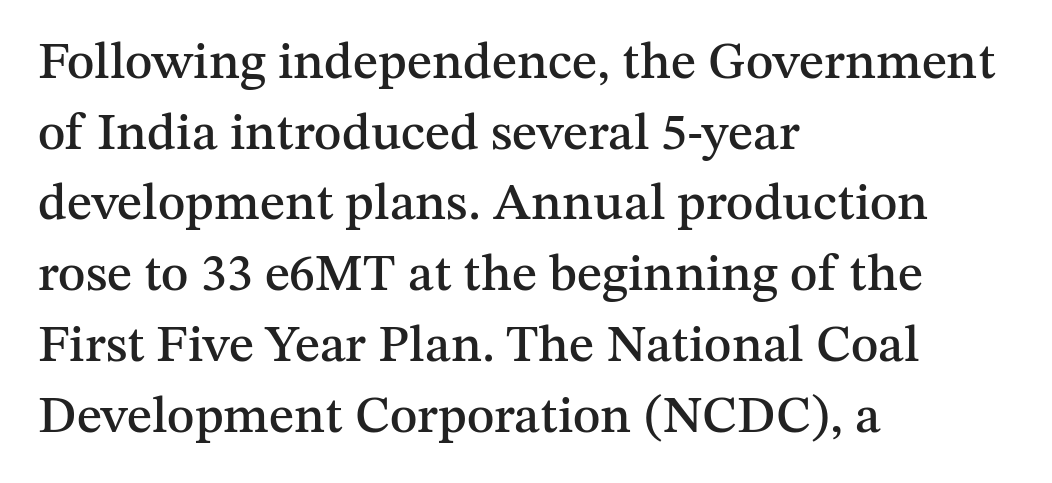
{"serif": "yes", "italic": "no", "width": "normal", "stroke_contrast": "medium", "x_height": "medium", "monospaced": "no", "underline": "no", "align": "left", "line_spacing": "normal", "line_spacing_ratio": 1.36, "letter_spacing": "normal", "letter_spacing_em": 0.0, "glyph_px": 52}
